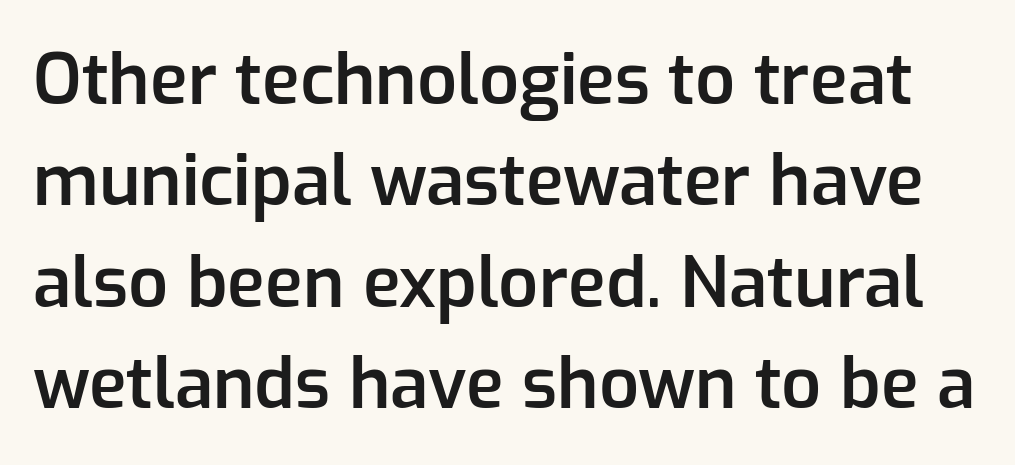
How would I describe the line gaps? Plain and ordinary. Here the designer chose a conventional face with non-uniform glyph widths. The letters carry no serifs — their stems end cleanly without finishing strokes. Posture: straight, roman, zero tilt. The string is rendered with underlining switched off. This is moderately heavy type, rendered in semibold.
